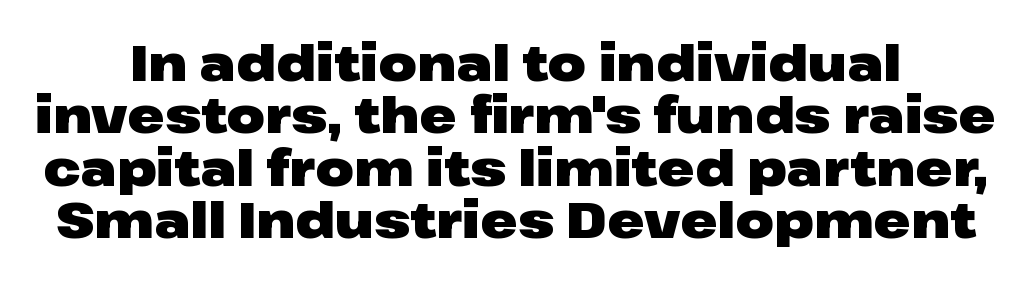
Spacing between characters is what you'd get straight out of the box. Check the space under the baseline: it is left empty. If you measured baseline to baseline, you'd find a short distance. This sample has the flowing, uneven cadence of proportional lettering. The specimen reads as upright at a glance.
